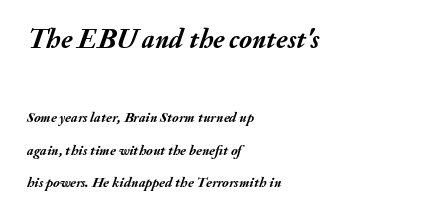
Q: Is the text bold? A: Yes.
Q: Is the text italic (slanted)? A: Yes, it leans right by about 20 degrees.
Q: Is the text underlined? A: No.
Q: How is the paragraph aligned? A: Left-aligned.
Q: Is the spacing between letters normal or unusually wide? A: Normal.
Q: Is the spacing between lines tight, normal or loose? A: Loose.
Q: Which block of text is set in a larger size, the first (top) or the second (bottom)? A: The first (top) one.
